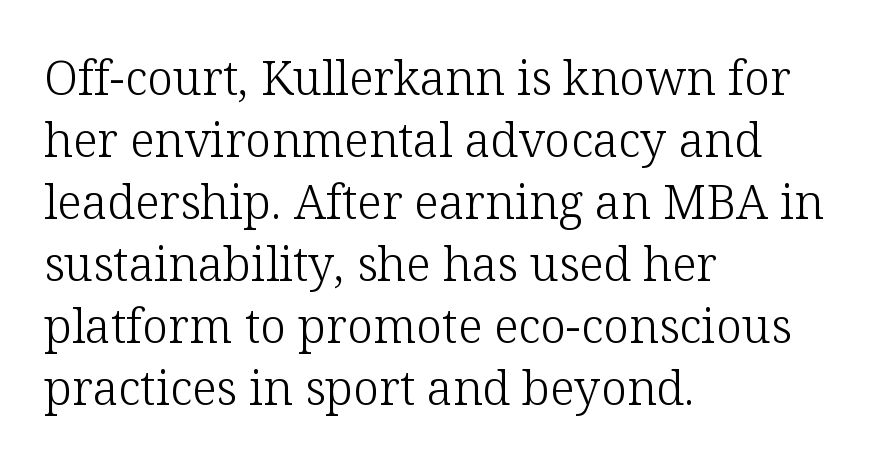
The image shows 47 px light serif type, upright; set left-aligned, normal line spacing (1.32x), normal letter spacing, not underlined; low stroke contrast and a medium x-height.
